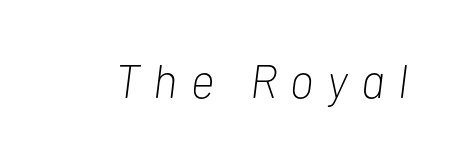
Q: Is the text bold? A: No.
Q: Is the text italic (slanted)? A: Yes, it leans right by about 7 degrees.
Q: Is the text underlined? A: No.
Q: Is the spacing between letters normal or unusually wide? A: Unusually wide.
Q: Width (condensed, normal, or wide)? A: Condensed.
Q: Stroke contrast? A: Low.
Q: x-height? A: Medium.
Q: Monospaced? A: No.
